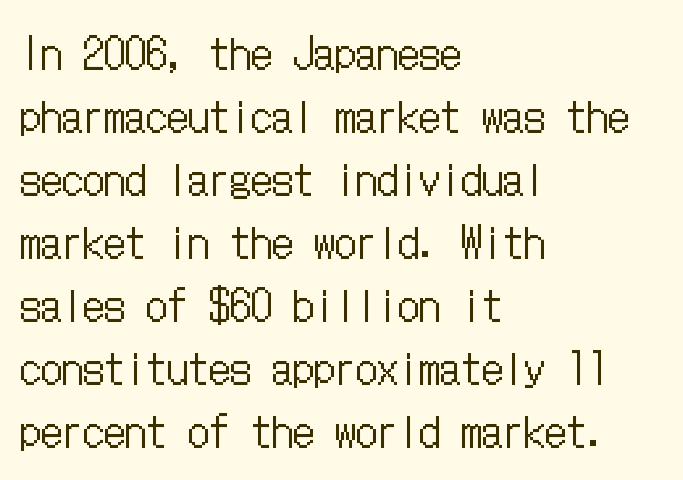
{"italic": "no", "bold": "no", "weight": "regular", "width": "condensed", "stroke_contrast": "low", "x_height": "medium", "underline": "no", "align": "left", "line_spacing": "normal", "line_spacing_ratio": 1.5, "letter_spacing": "normal", "letter_spacing_em": 0.0, "glyph_px": 42}
